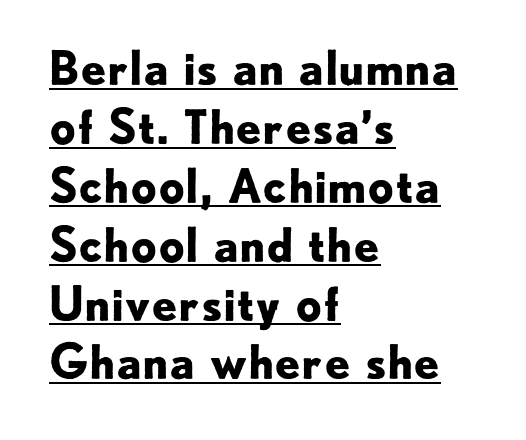
A normal amount of white space separates one row of letters from the next. Heft: maximum for text — a bold. Upright lettering throughout. Nothing sits at the stroke ends, so this counts as sans-serif. The rendering uses natural spacing where letterforms have individual widths.
